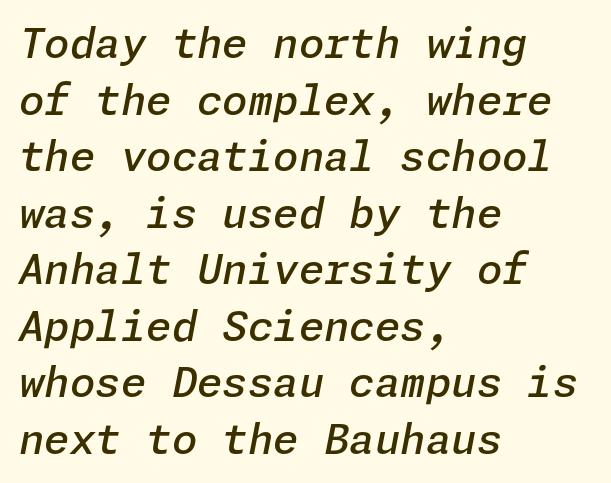
The image shows 41 px semibold type, italic (leaning right); set left-aligned, normal line spacing (1.38x), normal letter spacing, not underlined; low stroke contrast and a medium x-height.
